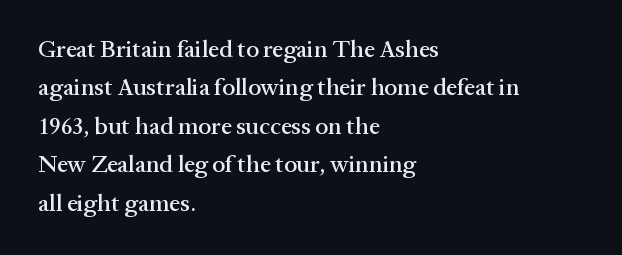
How would I describe the line gaps? Plain and ordinary. Teacher's note: observe the even left margin — that is flush-left alignment. Decoration check: the copy has no underline. Characters follow at the spacing the type designer built in. Is there any slant? The stems are plumb.
